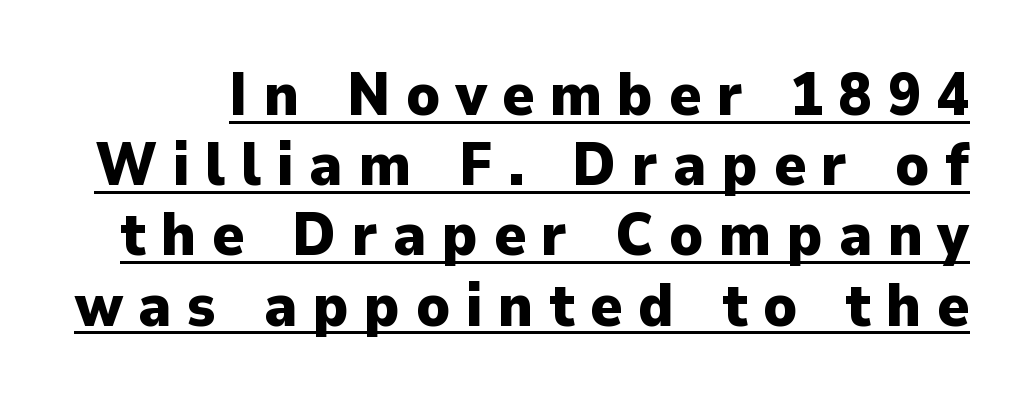
The image shows 60 px heavy sans-serif type, upright; set line spacing 1.17x, unusually wide letter spacing (+0.26 em), underlined; low stroke contrast and a medium x-height.
